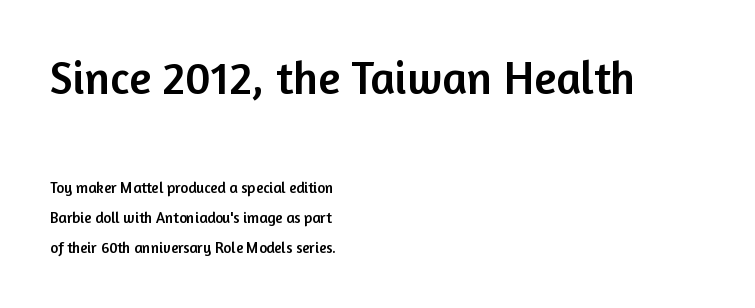
Line starts are locked; line ends wander. Is the letter spacing exaggerated? No — it looks like the ordinary default. Italic: no, the glyphs are upright roman. The face used here appears at its bigger size in the upper chunk. The zone under the glyphs is completely vacant. The rendering shows plain stroke endings on the letterforms — a sans-serif design.
